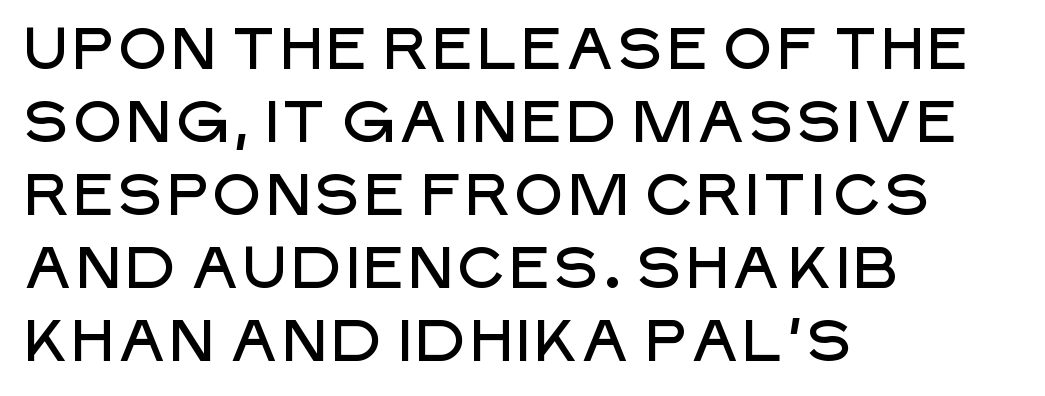
Q: Is the text italic (slanted)? A: No, it is upright.
Q: Is the typeface a serif or a sans-serif typeface? A: Sans-serif.
Q: Is the text underlined? A: No.
Q: How is the paragraph aligned? A: Left-aligned.
Q: Is the spacing between letters normal or unusually wide? A: Normal.
Q: Is the spacing between lines tight, normal or loose? A: Normal.
Q: Width (condensed, normal, or wide)? A: Normal.
Q: Stroke contrast? A: Low.
Q: x-height? A: Large.
Q: Monospaced? A: No.
